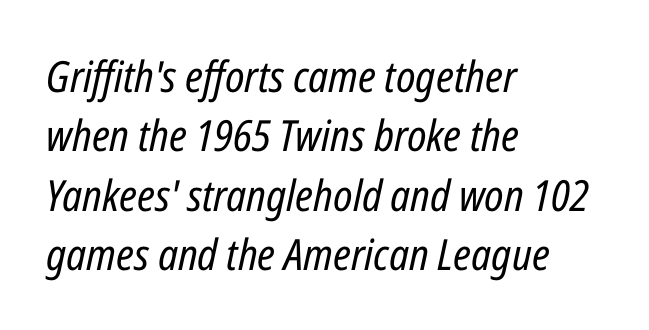
The image shows 43 px regular-weight, condensed type, italic (leaning right); set left-aligned, normal line spacing (1.38x), normal letter spacing, not underlined; low stroke contrast and a medium x-height.
